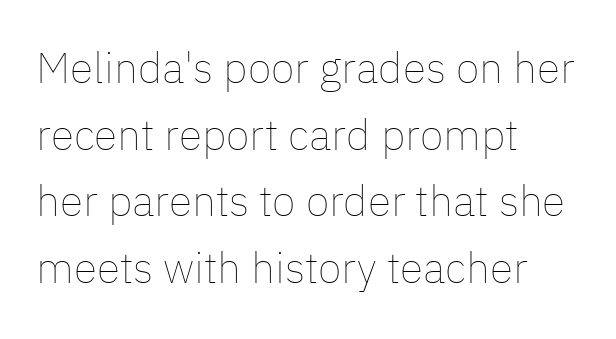
Is the letter spacing exaggerated? No — it looks like the ordinary default. This block has exactly the height ordinary leading produces. These lines stack with their left ends in a neat column. This sample has the flowing, uneven cadence of proportional lettering. The face looks like a standard text weight, possibly lighter. Does the lettering tilt? It doesn't — this is upright.
